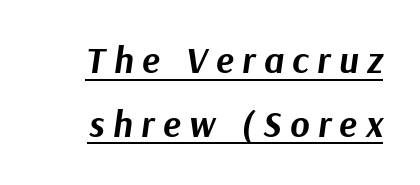
A typesetter would mark this as italic. Weight: bold. The face used here is proportionally spaced, like ordinary book or web type. The rendering inserts visible extra space after every character. The sample's only ornament is a line tracing under the words.
